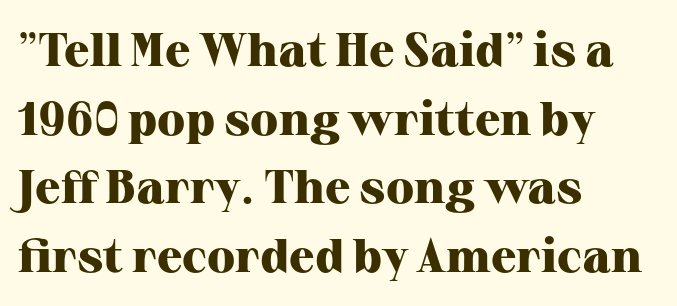
The image shows 47 px heavy serif type, upright; set left-aligned, normal line spacing (1.46x), normal letter spacing, not underlined; high stroke contrast and a medium x-height.
